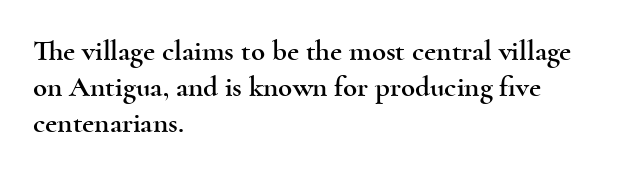
The image shows 29 px wide serif type, upright; set left-aligned, line spacing 1.24x, normal letter spacing, not underlined; a small x-height.
